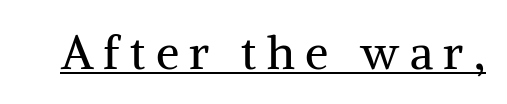
Is this a heavy cut? Hardly; it is regular or lighter. Note the varied advance widths — an 'i' is clearly narrower than an 'm'. The letters stand straight up with perfectly vertical stems. Are there feet on the stems? There are — it's a serif. Beneath each row of characters lies a ruled line. Here the glyphs are tracked loosely, breaking word shapes into spaced letters.
